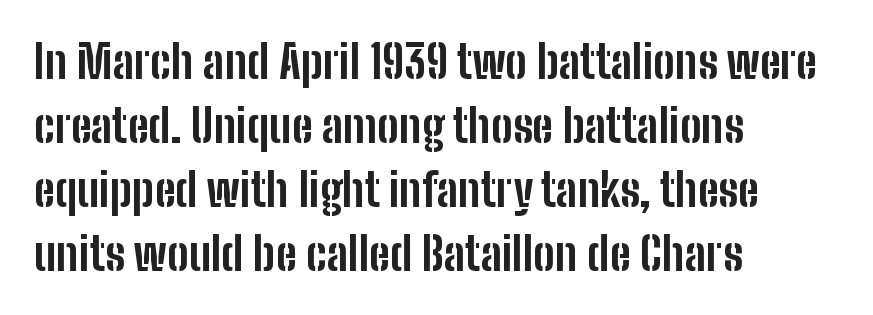
Its strokes are broad and dark, the hallmark of bold type. The strip under each line holds only bare page. Baseline-to-baseline distance is the conventional proportion of letter height. Every character sits straight up, as roman type does.
